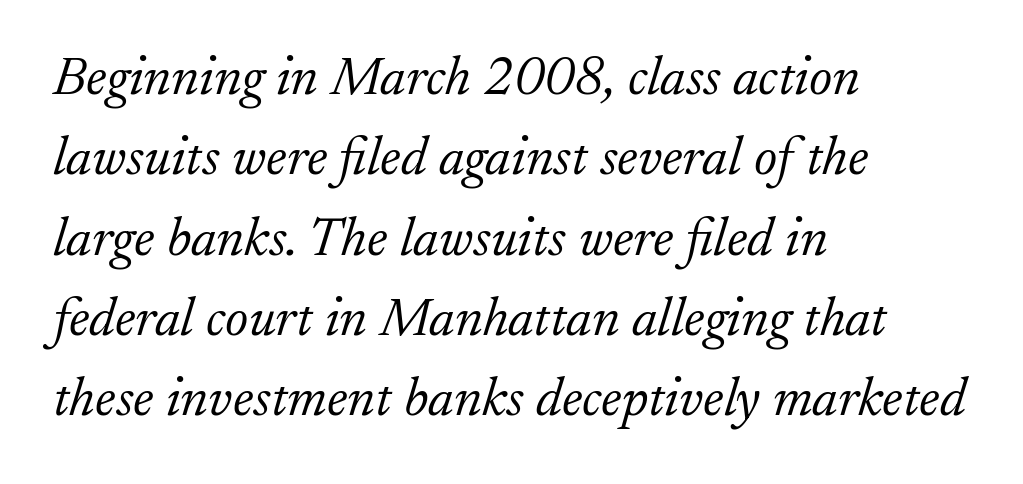
The image shows 55 px light serif type, italic (leaning right); set left-aligned, normal line spacing (1.46x), normal letter spacing, not underlined; low stroke contrast and a small x-height.
